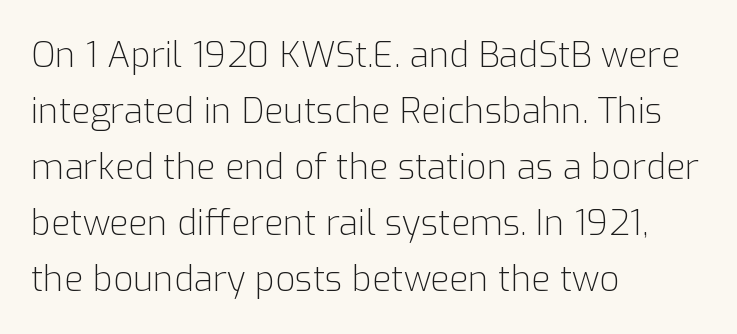
Q: Is the text bold? A: No.
Q: Is the text italic (slanted)? A: No, it is upright.
Q: Is the typeface a serif or a sans-serif typeface? A: Sans-serif.
Q: Is the text underlined? A: No.
Q: How is the paragraph aligned? A: Left-aligned.
Q: Is the spacing between letters normal or unusually wide? A: Normal.
Q: Is the spacing between lines tight, normal or loose? A: Normal.
Q: Width (condensed, normal, or wide)? A: Normal.
Q: Stroke contrast? A: Low.
Q: x-height? A: Medium.
Q: Monospaced? A: No.
